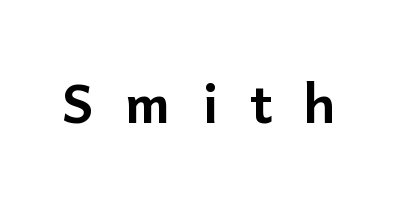
{"serif": "no", "italic": "no", "width": "normal", "stroke_contrast": "low", "x_height": "medium", "monospaced": "no", "underline": "no", "letter_spacing": "wide", "letter_spacing_em": 0.45, "glyph_px": 70}
